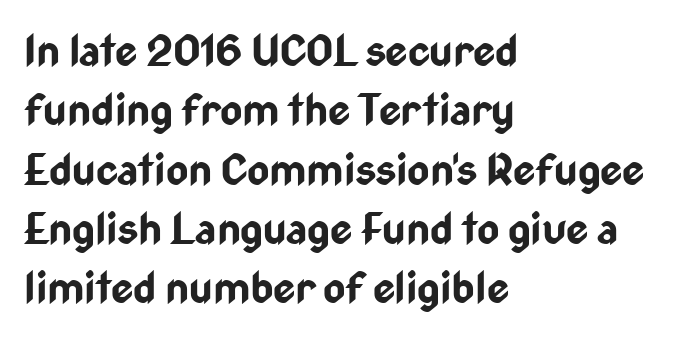
Q: Is the text bold? A: Yes.
Q: Is the text italic (slanted)? A: No, it is upright.
Q: Is the typeface a serif or a sans-serif typeface? A: Sans-serif.
Q: Is the text underlined? A: No.
Q: How is the paragraph aligned? A: Left-aligned.
Q: Is the spacing between letters normal or unusually wide? A: Normal.
Q: Is the spacing between lines tight, normal or loose? A: Normal.
Q: Width (condensed, normal, or wide)? A: Condensed.
Q: Stroke contrast? A: Low.
Q: x-height? A: Medium.
Q: Monospaced? A: No.
